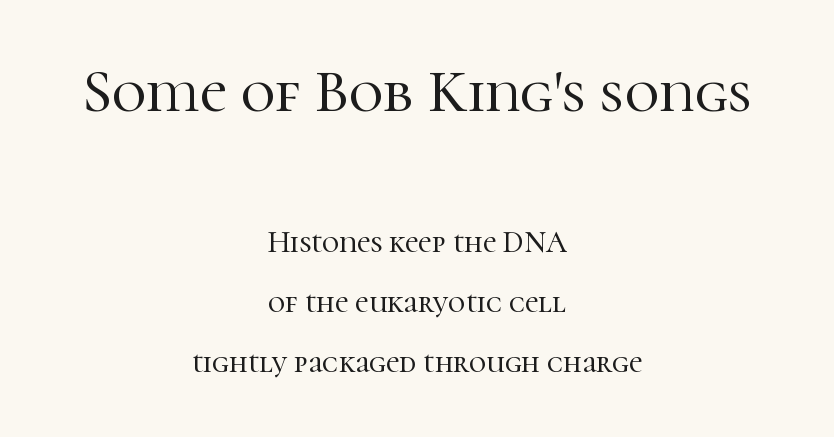
The image shows 60 px serif type, upright; set centered, loose line spacing (2.01x), normal letter spacing, not underlined; the first (top) block is 2.0x larger; high stroke contrast and a medium x-height.
